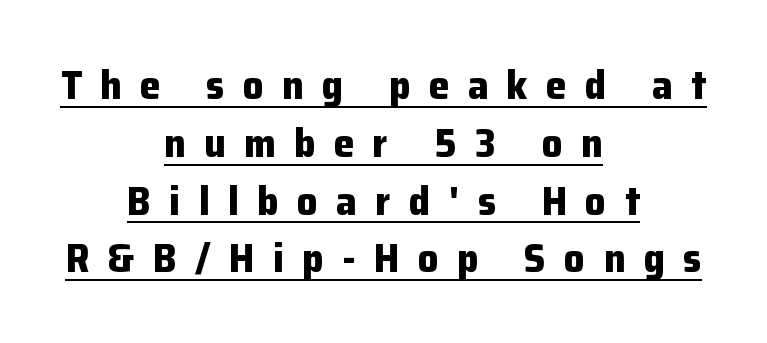
The image shows 41 px bold sans-serif type, upright; set centered, normal line spacing (1.41x), unusually wide letter spacing (+0.45 em), underlined; low stroke contrast and a medium x-height.
